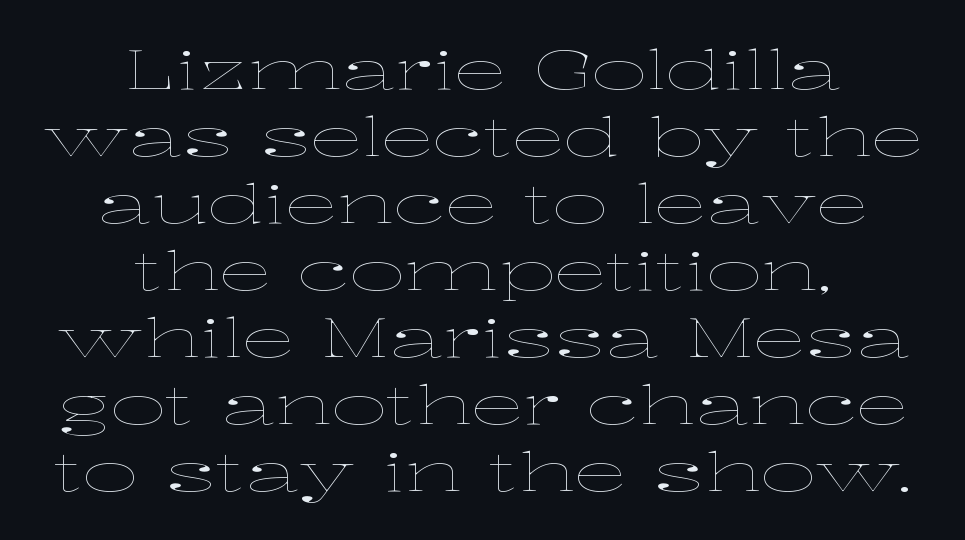
The image shows 54 px thin, wide type, upright; set centered, line spacing 1.24x, normal letter spacing, not underlined; low stroke contrast and a medium x-height.
